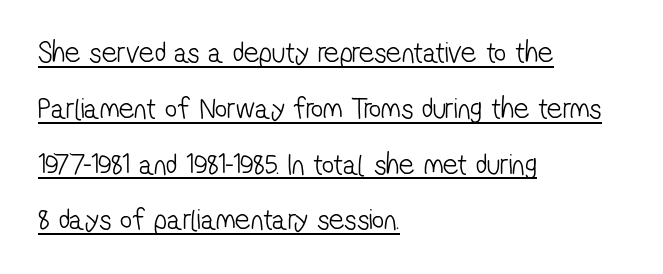
The image shows 30 px light, condensed sans-serif type; set left-aligned, line spacing 1.86x, normal letter spacing, underlined; low stroke contrast and a medium x-height.
